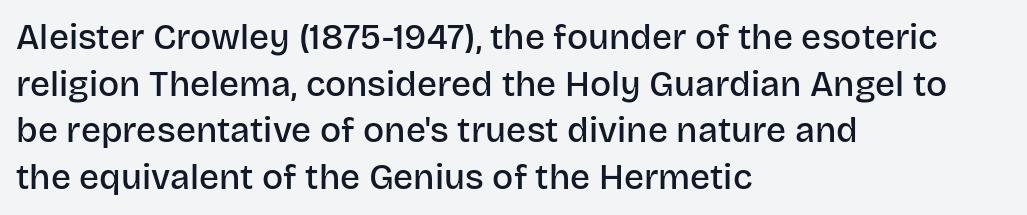
Q: Is the text bold? A: Semi-bold.
Q: Is the text italic (slanted)? A: No, it is upright.
Q: Is the typeface a serif or a sans-serif typeface? A: Sans-serif.
Q: Is the text underlined? A: No.
Q: How is the paragraph aligned? A: Left-aligned.
Q: Is the spacing between letters normal or unusually wide? A: Normal.
Q: Is the spacing between lines tight, normal or loose? A: Normal.
Q: Width (condensed, normal, or wide)? A: Normal.
Q: Stroke contrast? A: Low.
Q: x-height? A: Large.
Q: Monospaced? A: No.
